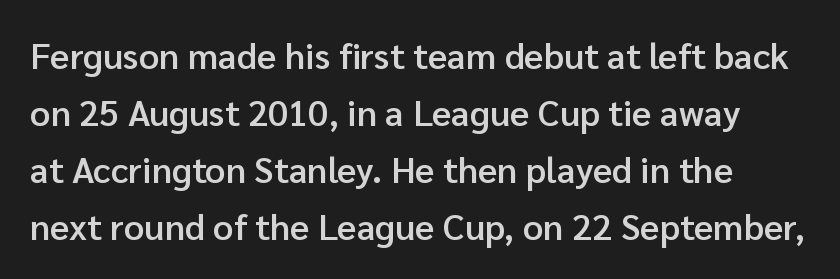
The image shows 36 px semibold sans-serif type, upright; set normal line spacing (1.58x), normal letter spacing, not underlined; low stroke contrast and a medium x-height.
